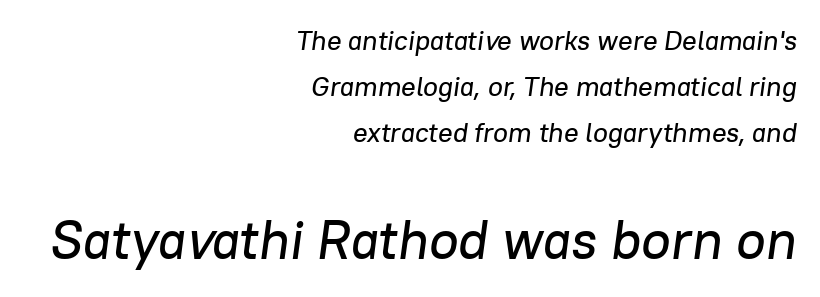
Note the varied advance widths — an 'i' is clearly narrower than an 'm'. Compared with a flush-left layout, this one pins lines to the opposite, right side. Caption: standard tracking, unaltered. Does the lettering tilt? It does — this is italic.
